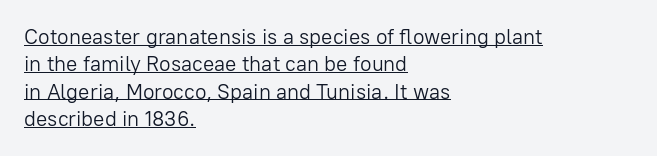
{"italic": "no", "bold": "no", "underline": "yes", "align": "left", "line_spacing": "normal", "line_spacing_ratio": 1.3, "letter_spacing": "normal", "letter_spacing_em": 0.0, "glyph_px": 21}
